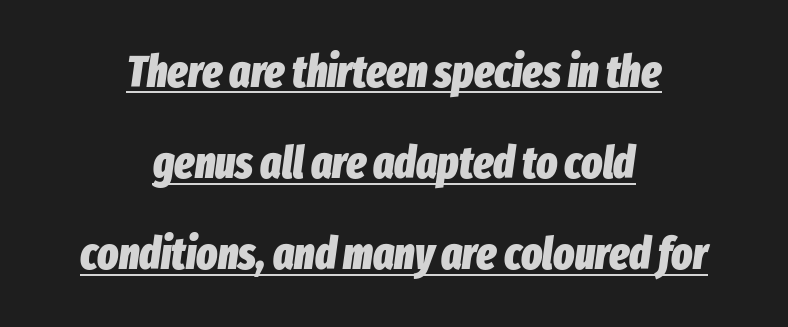
Q: Is the text bold? A: Yes.
Q: Is the text italic (slanted)? A: Yes, it leans right by about 8 degrees.
Q: Is the text underlined? A: Yes.
Q: How is the paragraph aligned? A: Centered.
Q: Is the spacing between letters normal or unusually wide? A: Normal.
Q: Is the spacing between lines tight, normal or loose? A: Loose.
Q: Width (condensed, normal, or wide)? A: Condensed.
Q: Stroke contrast? A: Low.
Q: x-height? A: Medium.
Q: Monospaced? A: No.
